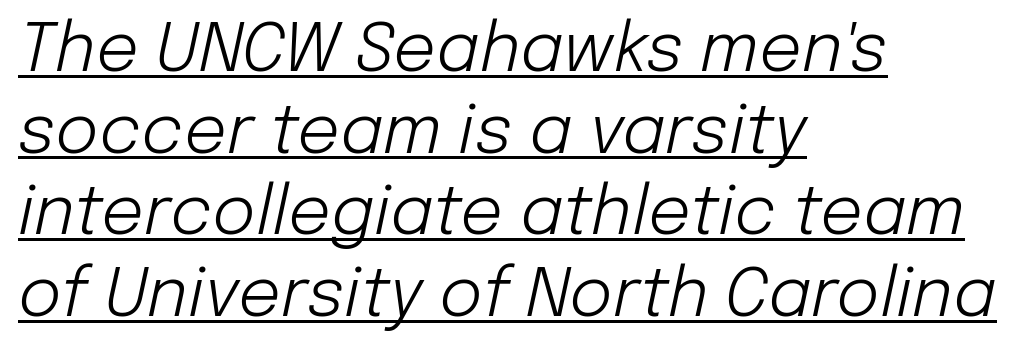
The image shows 67 px light type, italic (leaning right); set left-aligned, line spacing 1.22x, normal letter spacing, underlined; low stroke contrast and a medium x-height.
